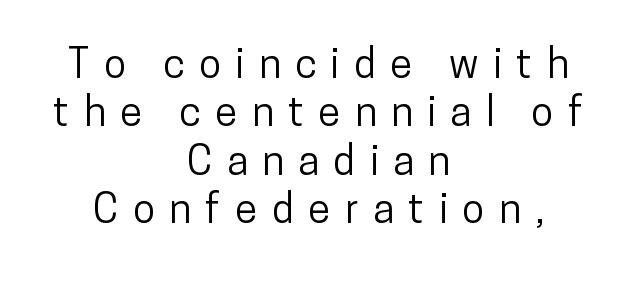
{"serif": "no", "italic": "no", "width": "condensed", "stroke_contrast": "low", "x_height": "medium", "monospaced": "no", "underline": "no", "align": "center", "line_spacing_ratio": 1.18, "letter_spacing": "wide", "letter_spacing_em": 0.35, "glyph_px": 41}
